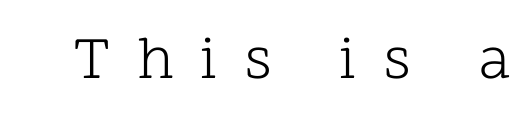
These lines have a slow, spaced-out rhythm from letter to letter. The text was rendered using a seriffed face with decorative stroke endings. The space directly below the letters is spotless. This is not heavy type; no bold has been used.
